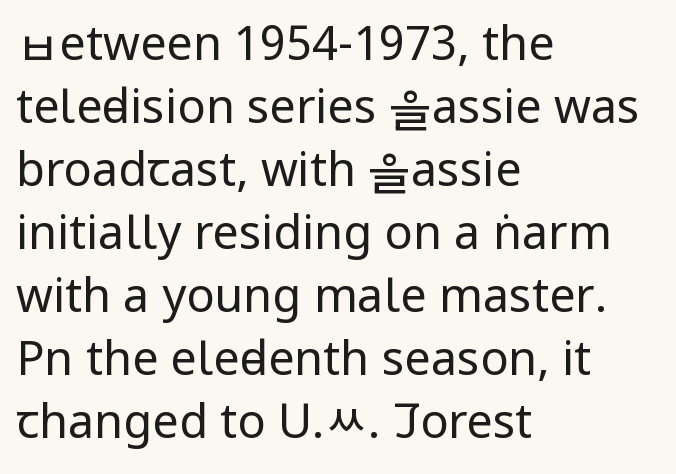
Q: Is the text bold? A: No.
Q: Is the text italic (slanted)? A: No, it is upright.
Q: Is the typeface a serif or a sans-serif typeface? A: Sans-serif.
Q: Is the text underlined? A: No.
Q: How is the paragraph aligned? A: Left-aligned.
Q: Is the spacing between letters normal or unusually wide? A: Normal.
Q: Is the spacing between lines tight, normal or loose? A: Normal.
Q: Width (condensed, normal, or wide)? A: Condensed.
Q: Stroke contrast? A: Low.
Q: x-height? A: Large.
Q: Monospaced? A: No.
